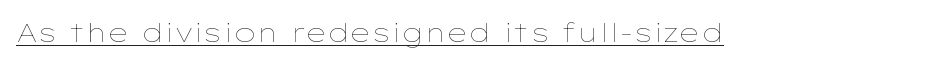
Q: Is the text bold? A: No.
Q: Is the text italic (slanted)? A: No, it is upright.
Q: Is the text underlined? A: Yes.
Q: Is the spacing between letters normal or unusually wide? A: Normal.
